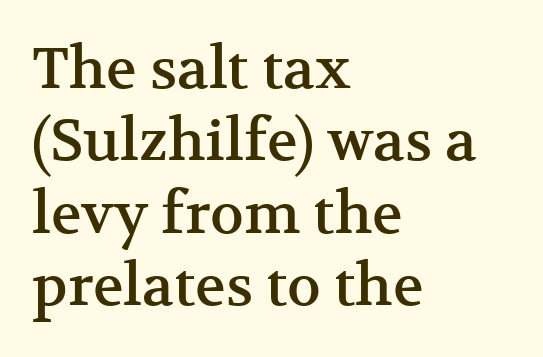
The image shows 57 px serif type, upright; set left-aligned, normal line spacing (1.27x), normal letter spacing, not underlined; medium stroke contrast and a medium x-height.
